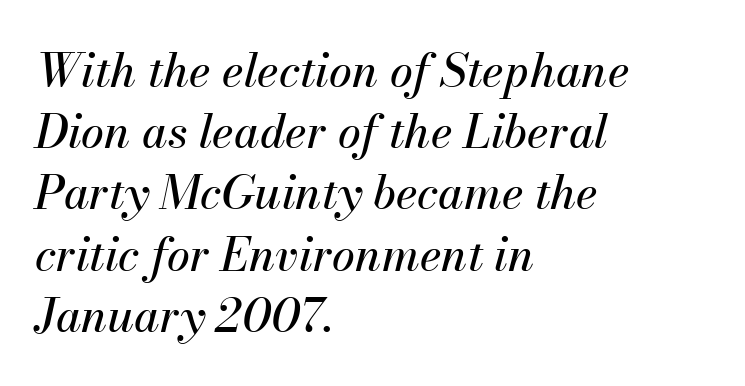
The image shows 46 px text type, italic (leaning right); set left-aligned, normal line spacing (1.33x), normal letter spacing, not underlined; medium stroke contrast and a small x-height.
